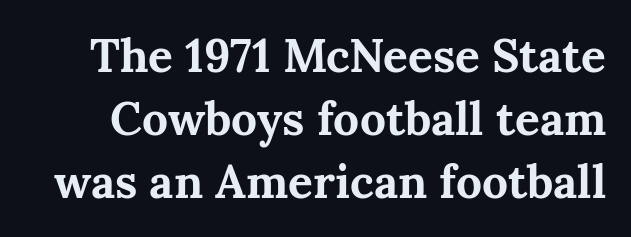
Q: Is the text bold? A: Yes.
Q: Is the text italic (slanted)? A: No, it is upright.
Q: Is the typeface a serif or a sans-serif typeface? A: Serif.
Q: Is the text underlined? A: No.
Q: Is the spacing between letters normal or unusually wide? A: Normal.
Q: Is the spacing between lines tight, normal or loose? A: Normal.
Q: Width (condensed, normal, or wide)? A: Normal.
Q: Stroke contrast? A: Medium.
Q: x-height? A: Medium.
Q: Monospaced? A: No.
